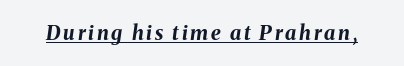
{"italic": "yes", "lean": "right", "slant_degrees": 8, "bold": "yes", "underline": "yes", "glyph_px": 20}
